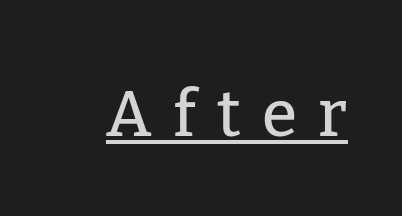
The image shows 64 px serif type, upright; set unusually wide letter spacing (+0.33 em), underlined; low stroke contrast and a medium x-height.
